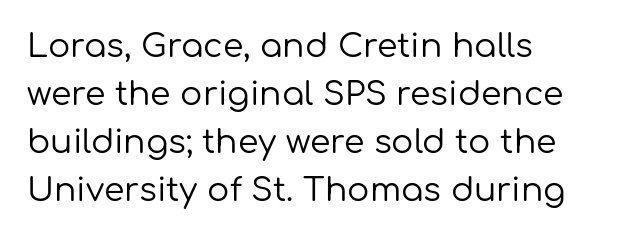
Q: Is the text bold? A: No.
Q: Is the text italic (slanted)? A: No, it is upright.
Q: Is the typeface a serif or a sans-serif typeface? A: Sans-serif.
Q: Is the text underlined? A: No.
Q: How is the paragraph aligned? A: Left-aligned.
Q: Is the spacing between letters normal or unusually wide? A: Normal.
Q: Is the spacing between lines tight, normal or loose? A: Normal.
Q: Width (condensed, normal, or wide)? A: Normal.
Q: Stroke contrast? A: Low.
Q: x-height? A: Medium.
Q: Monospaced? A: No.
